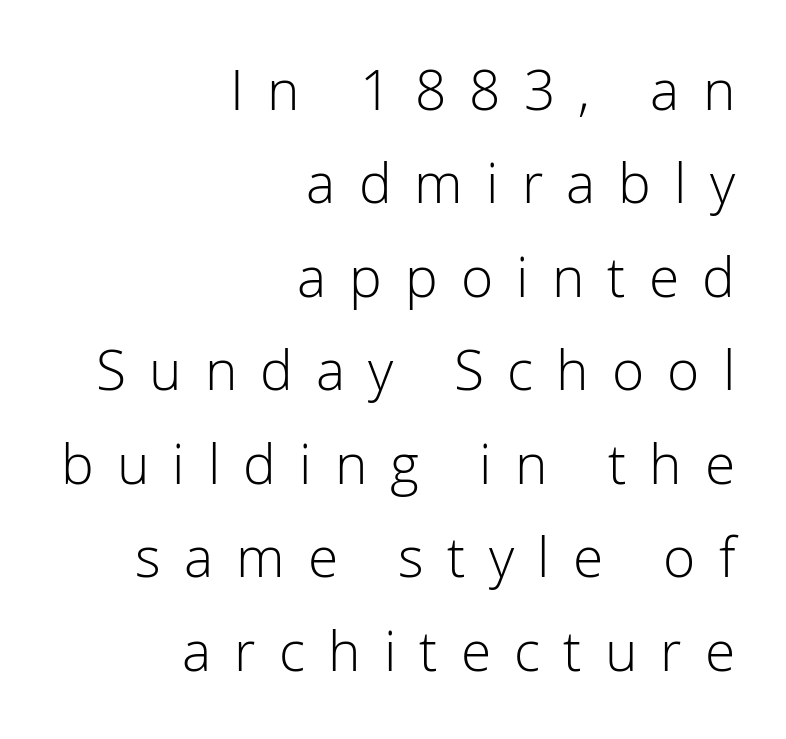
{"serif": "no", "italic": "no", "bold": "no", "weight": "light", "width": "normal", "stroke_contrast": "low", "x_height": "medium", "monospaced": "no", "underline": "no", "align": "right", "line_spacing": "normal", "line_spacing_ratio": 1.7, "letter_spacing": "wide", "letter_spacing_em": 0.42, "glyph_px": 55}
